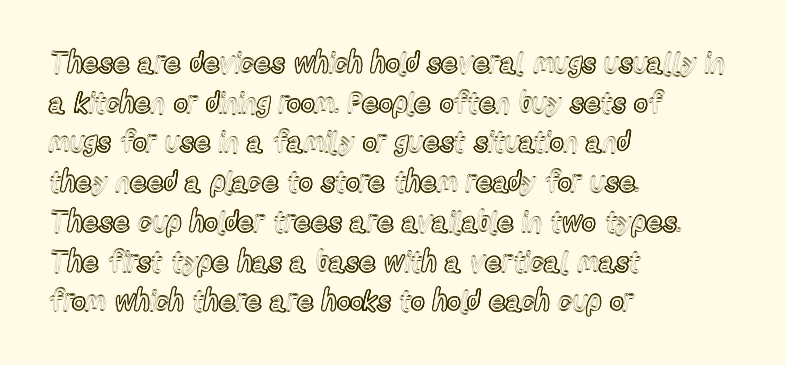
Honestly, the row spacing looks completely unremarkable. Each line starts at the same left margin while the right side varies. Type without underlining. Nobody touched the tracking dial on this one.
